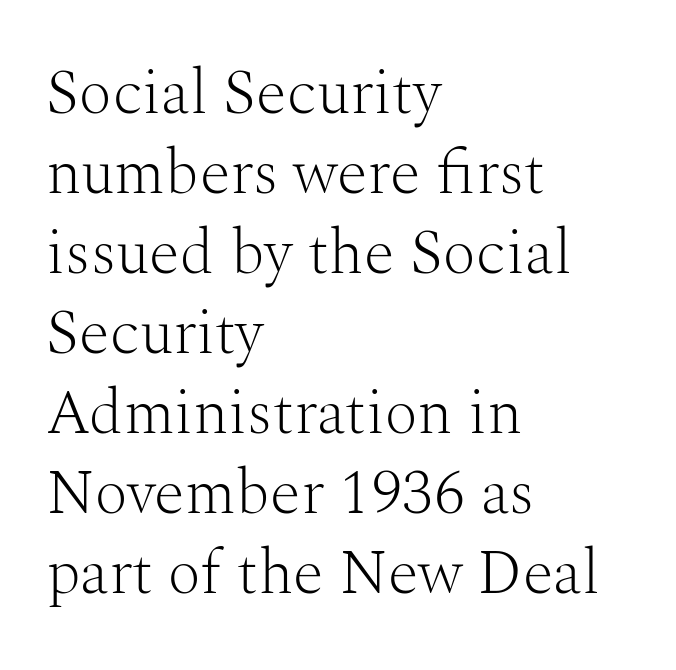
{"serif": "yes", "italic": "no", "bold": "no", "weight": "light", "width": "normal", "stroke_contrast": "medium", "x_height": "medium", "monospaced": "no", "underline": "no", "align": "left", "line_spacing": "normal", "line_spacing_ratio": 1.27, "letter_spacing": "normal", "letter_spacing_em": 0.0, "glyph_px": 63}
